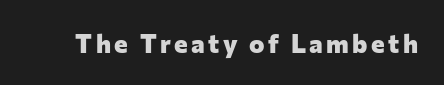
Q: Is the text bold? A: Yes.
Q: Is the text italic (slanted)? A: No, it is upright.
Q: Is the text underlined? A: No.
